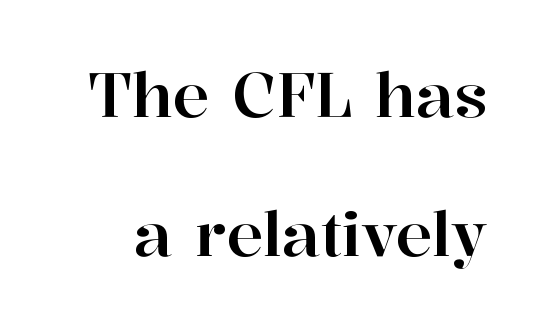
The image shows 61 px serif type, upright; set loose line spacing (2.28x), normal letter spacing, not underlined; high stroke contrast and a medium x-height.
